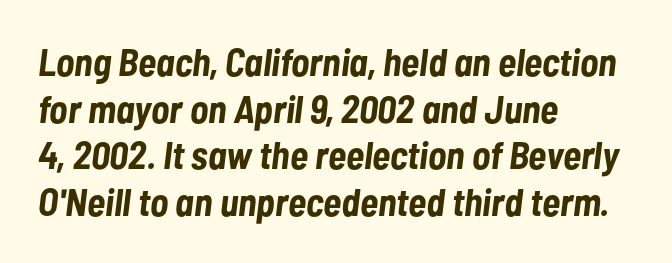
Q: Is the text bold? A: Yes.
Q: Is the text italic (slanted)? A: Yes, it leans right by about 7 degrees.
Q: Is the text underlined? A: No.
Q: How is the paragraph aligned? A: Left-aligned.
Q: Is the spacing between letters normal or unusually wide? A: Normal.
Q: Width (condensed, normal, or wide)? A: Condensed.
Q: Stroke contrast? A: Low.
Q: x-height? A: Medium.
Q: Monospaced? A: No.
